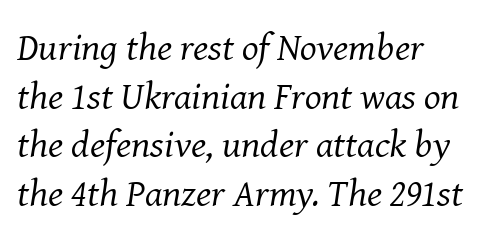
The image shows 39 px regular-weight serif type, italic (leaning right); set left-aligned, normal line spacing (1.25x), normal letter spacing, not underlined; medium stroke contrast and a medium x-height.
